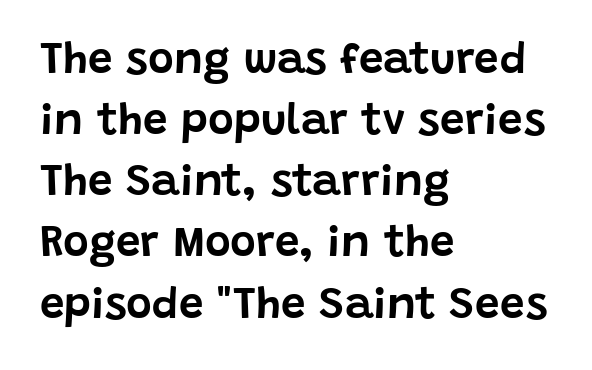
The image shows 44 px sans-serif type, upright; set left-aligned, normal line spacing (1.39x), normal letter spacing, not underlined; low stroke contrast and a large x-height.
